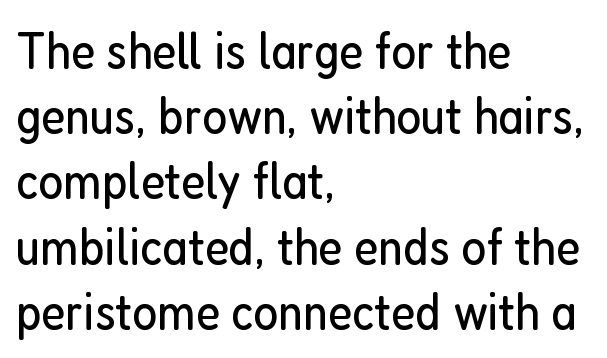
{"serif": "no", "italic": "no", "bold": "no", "weight": "regular", "width": "condensed", "stroke_contrast": "low", "x_height": "medium", "monospaced": "no", "underline": "no", "align": "left", "line_spacing_ratio": 1.23, "letter_spacing": "normal", "letter_spacing_em": 0.0, "glyph_px": 53}
